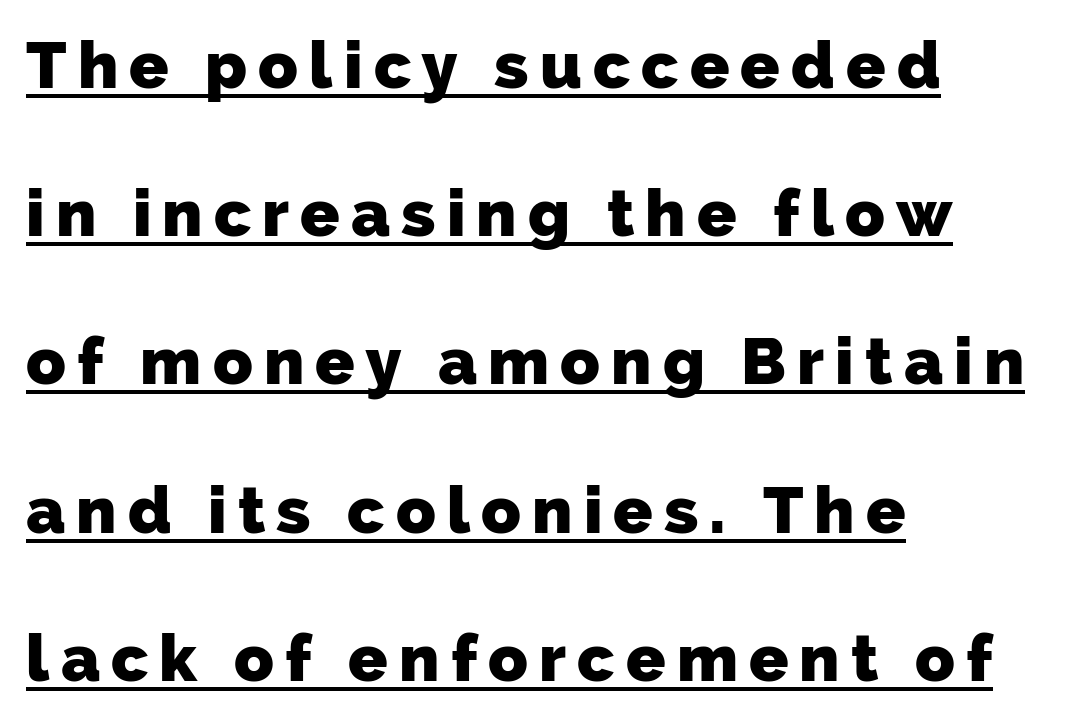
{"serif": "no", "bold": "yes", "weight": "heavy", "width": "normal", "stroke_contrast": "low", "x_height": "medium", "monospaced": "no", "underline": "yes", "align": "left", "line_spacing": "loose", "line_spacing_ratio": 2.28, "glyph_px": 65}
